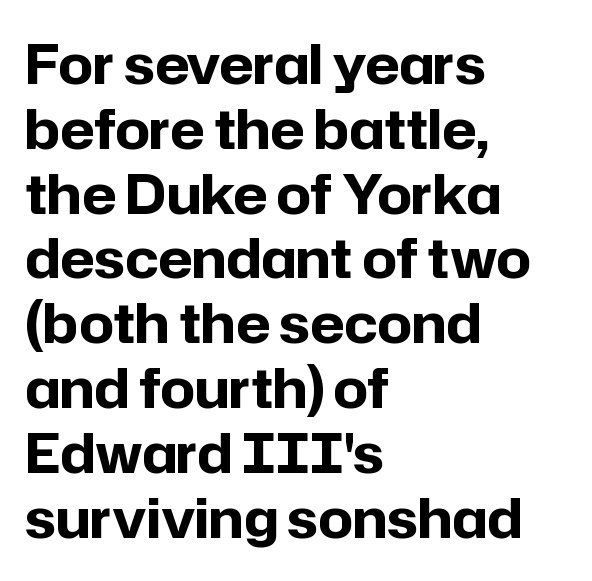
Here the designer chose a conventional face with non-uniform glyph widths. The baseline area is clear. Tracking here is standard; glyphs follow each other at the usual distance. These lines are set flush left with a ragged right edge. The type sits square on the baseline with zero lean. The characters look thick and weighty, a clear bold.
